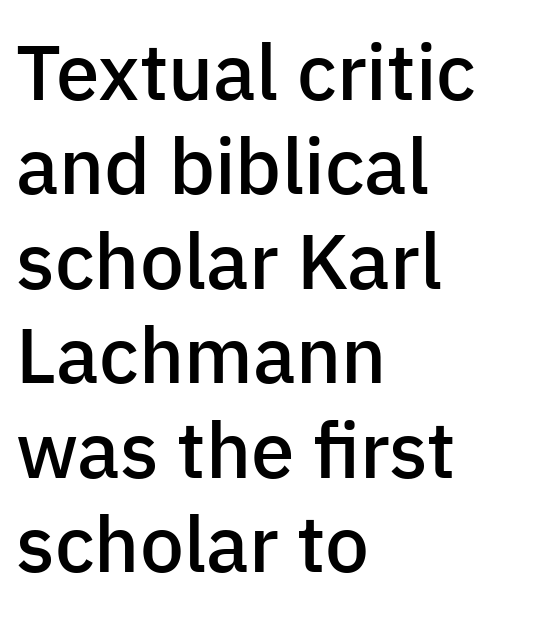
{"serif": "no", "italic": "no", "bold": "semi", "weight": "semibold", "width": "normal", "stroke_contrast": "low", "x_height": "medium", "monospaced": "no", "underline": "no", "align": "left", "line_spacing_ratio": 1.21, "letter_spacing": "normal", "letter_spacing_em": 0.0, "glyph_px": 78}
